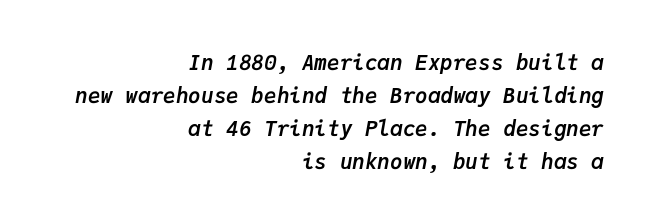
Strokes here are thick enough to call this a true bold. It's the slanting kind of type. Does the leading feel generous? No, just average. Nobody touched the tracking dial on this one. A clean baseline with only descenders dipping below it.
